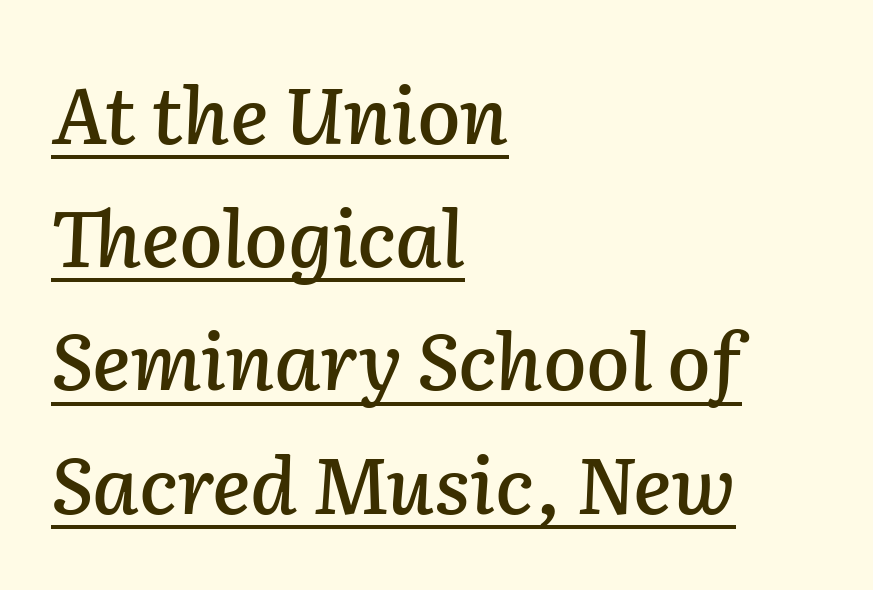
{"italic": "yes", "lean": "right", "slant_degrees": 2, "width": "normal", "stroke_contrast": "low", "x_height": "medium", "monospaced": "no", "underline": "yes", "align": "left", "line_spacing": "normal", "line_spacing_ratio": 1.56, "letter_spacing": "normal", "letter_spacing_em": 0.0, "glyph_px": 79}
